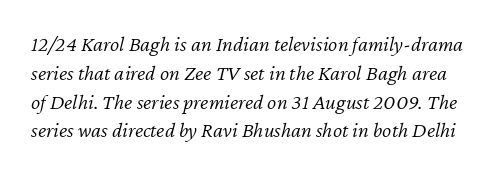
{"italic": "yes", "lean": "right", "slant_degrees": 12, "bold": "no", "underline": "no", "line_spacing": "normal", "line_spacing_ratio": 1.31, "letter_spacing": "normal", "letter_spacing_em": 0.0, "glyph_px": 22}
